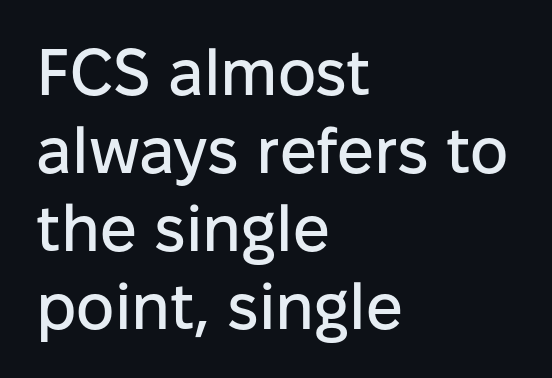
{"serif": "no", "italic": "no", "width": "normal", "stroke_contrast": "low", "x_height": "medium", "monospaced": "no", "underline": "no", "align": "left", "line_spacing_ratio": 1.2, "letter_spacing": "normal", "letter_spacing_em": 0.0, "glyph_px": 65}
